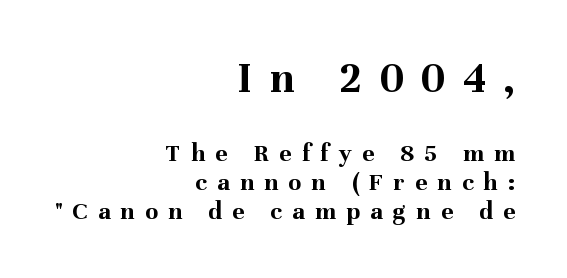
Q: Is the text bold? A: Yes.
Q: Is the text italic (slanted)? A: No, it is upright.
Q: Is the typeface a serif or a sans-serif typeface? A: Serif.
Q: Is the text underlined? A: No.
Q: How is the paragraph aligned? A: Right-aligned.
Q: Is the spacing between letters normal or unusually wide? A: Unusually wide.
Q: Is the spacing between lines tight, normal or loose? A: Tight.
Q: Which block of text is set in a larger size, the first (top) or the second (bottom)? A: The first (top) one.
Q: Width (condensed, normal, or wide)? A: Normal.
Q: Stroke contrast? A: Medium.
Q: x-height? A: Medium.
Q: Monospaced? A: No.
